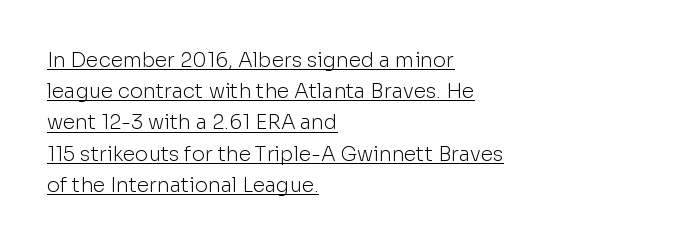
The image shows 20 px text type, upright; set left-aligned, normal line spacing (1.56x), normal letter spacing, underlined.
